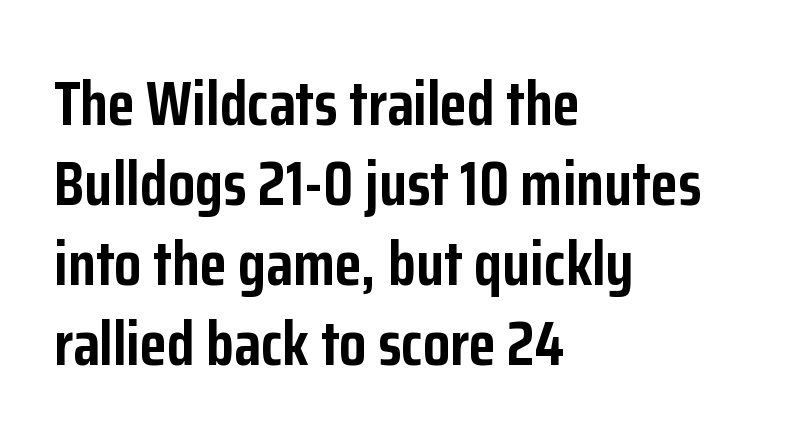
The specimen reads as upright at a glance. This sample has the flowing, uneven cadence of proportional lettering. Leading matches the norm, producing a regular column. The rendering anchors every line to the left-hand side. The letters sit at their default tracking, neither squeezed nor spread.
